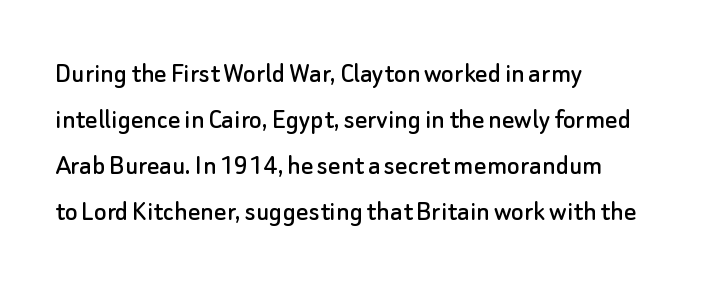
{"serif": "no", "italic": "no", "width": "normal", "stroke_contrast": "low", "x_height": "small", "monospaced": "no", "underline": "no", "align": "left", "line_spacing": "normal", "line_spacing_ratio": 1.53, "letter_spacing": "normal", "letter_spacing_em": 0.0, "glyph_px": 30}
